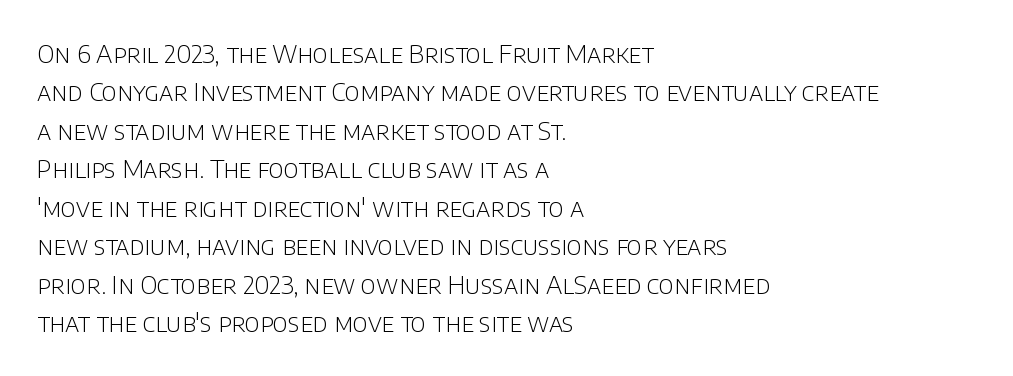
Q: Is the text bold? A: No.
Q: Is the text italic (slanted)? A: No, it is upright.
Q: Is the text underlined? A: No.
Q: How is the paragraph aligned? A: Left-aligned.
Q: Is the spacing between letters normal or unusually wide? A: Normal.
Q: Is the spacing between lines tight, normal or loose? A: Normal.
